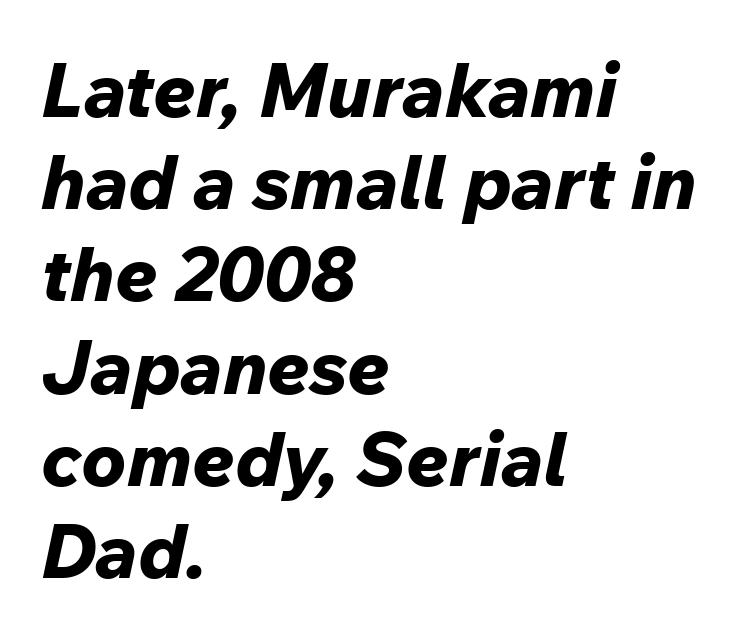
The image shows 75 px bold type, italic (leaning right); set left-aligned, line spacing 1.23x, normal letter spacing, not underlined; low stroke contrast and a medium x-height.
